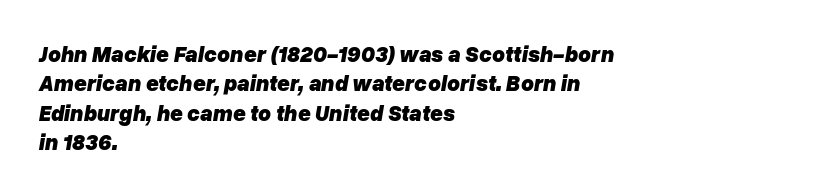
The image shows 22 px bold type, italic (leaning right); set left-aligned, normal line spacing (1.33x), normal letter spacing, not underlined.
